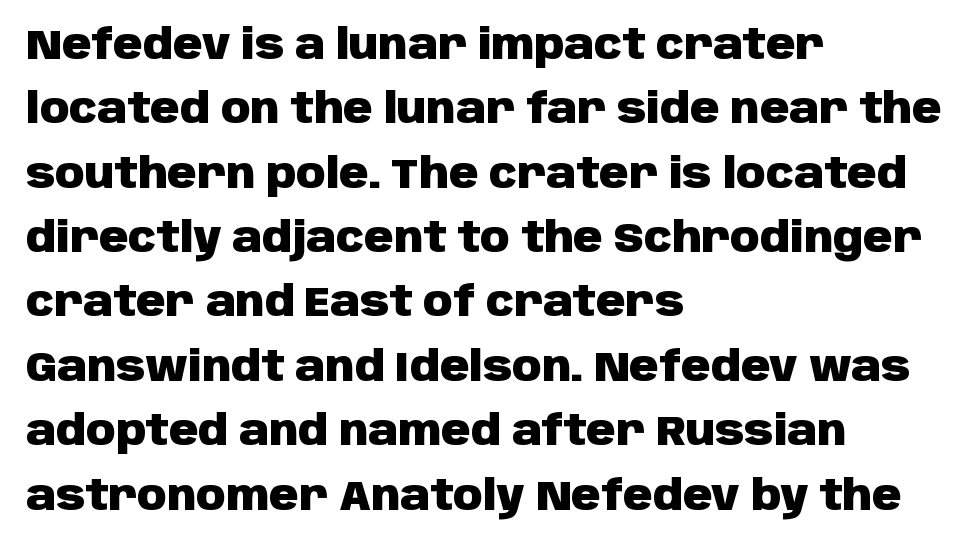
{"serif": "no", "italic": "no", "bold": "yes", "weight": "heavy", "width": "normal", "stroke_contrast": "low", "x_height": "large", "monospaced": "no", "underline": "no", "align": "left", "line_spacing": "normal", "line_spacing_ratio": 1.57, "letter_spacing": "normal", "letter_spacing_em": 0.0, "glyph_px": 41}
